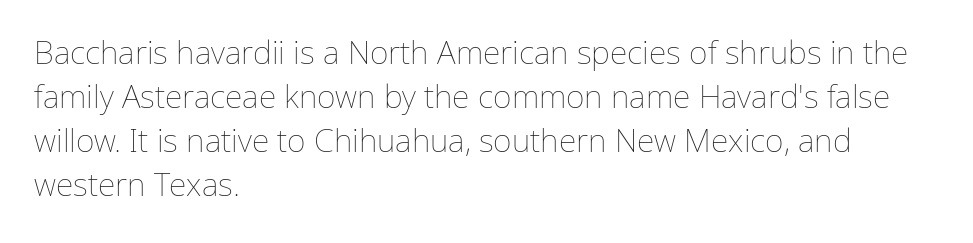
{"italic": "no", "bold": "no", "weight": "thin", "width": "normal", "stroke_contrast": "low", "x_height": "medium", "monospaced": "no", "underline": "no", "align": "left", "line_spacing": "normal", "line_spacing_ratio": 1.37, "letter_spacing": "normal", "letter_spacing_em": 0.0, "glyph_px": 32}
